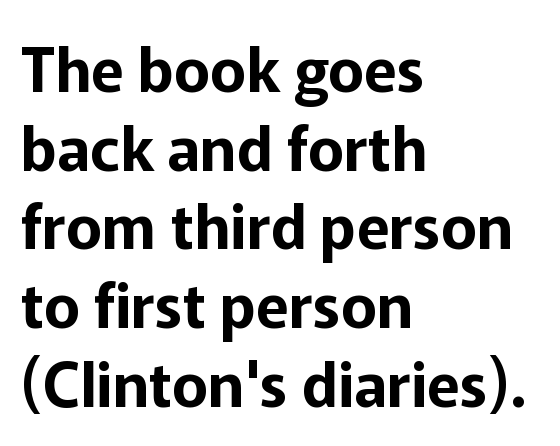
The image shows 61 px sans-serif type, upright; set left-aligned, normal line spacing (1.29x), normal letter spacing, not underlined; low stroke contrast and a medium x-height.
